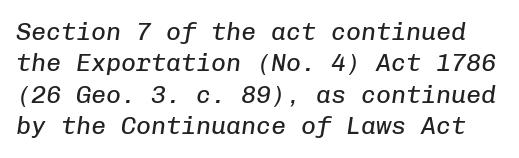
The image shows 25 px text type, italic (leaning right); set normal line spacing (1.26x), normal letter spacing, not underlined.
